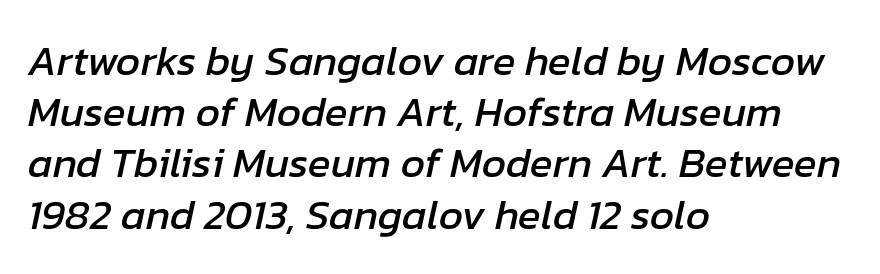
{"italic": "yes", "lean": "right", "slant_degrees": 12, "width": "normal", "stroke_contrast": "low", "x_height": "medium", "monospaced": "no", "underline": "no", "align": "left", "line_spacing_ratio": 1.22, "letter_spacing": "normal", "letter_spacing_em": 0.0, "glyph_px": 42}
